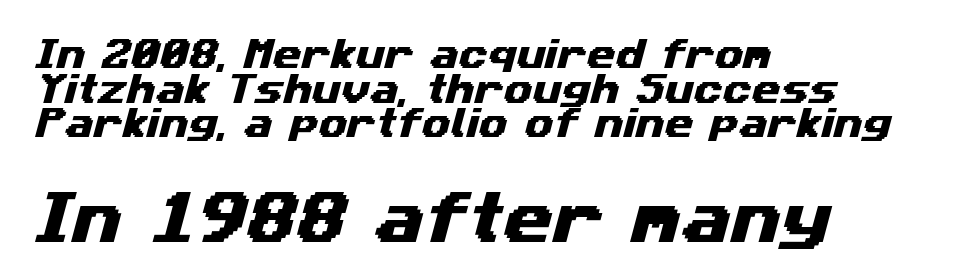
Q: Is the typeface a serif or a sans-serif typeface? A: Sans-serif.
Q: Is the text underlined? A: No.
Q: How is the paragraph aligned? A: Left-aligned.
Q: Is the spacing between letters normal or unusually wide? A: Normal.
Q: Is the spacing between lines tight, normal or loose? A: Tight.
Q: Which block of text is set in a larger size, the first (top) or the second (bottom)? A: The second (bottom) one.
Q: Width (condensed, normal, or wide)? A: Wide.
Q: Stroke contrast? A: Medium.
Q: x-height? A: Medium.
Q: Monospaced? A: No.
